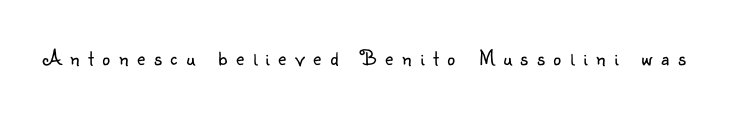
{"italic": "no", "bold": "no", "underline": "no", "letter_spacing": "wide", "letter_spacing_em": 0.4, "glyph_px": 22}
